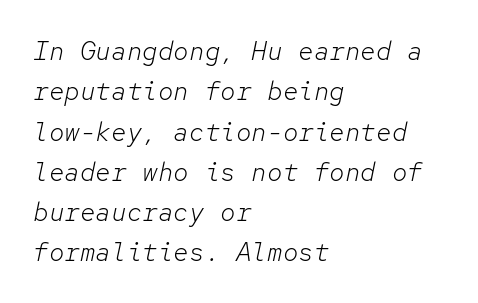
Notice how descenders clear the ascenders below comfortably — that's standard leading. Any mark beneath the type? The region is blank. Stroke mass is kept to a normal reading level or below. The axis of the letterforms is tilted away from vertical. Characters follow at the spacing the type designer built in.
